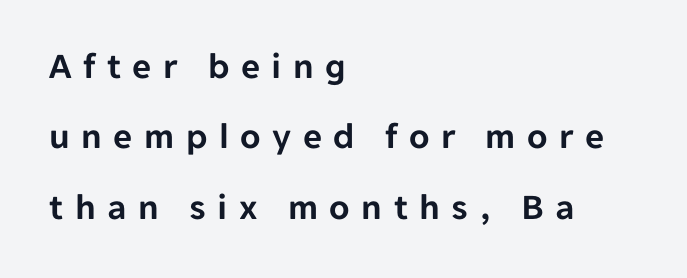
The image shows 37 px sans-serif type, upright; set left-aligned, loose line spacing (1.9x), unusually wide letter spacing (+0.31 em), not underlined; low stroke contrast and a medium x-height.
